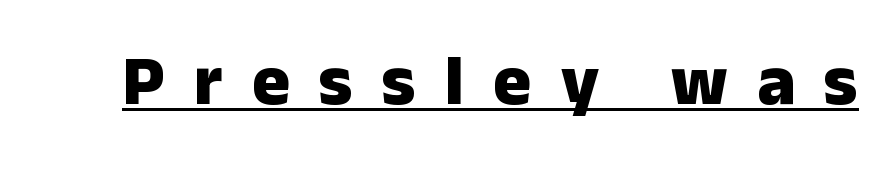
{"serif": "no", "italic": "no", "bold": "yes", "weight": "heavy", "width": "normal", "stroke_contrast": "low", "x_height": "medium", "monospaced": "no", "underline": "yes", "letter_spacing": "wide", "letter_spacing_em": 0.41, "glyph_px": 71}
